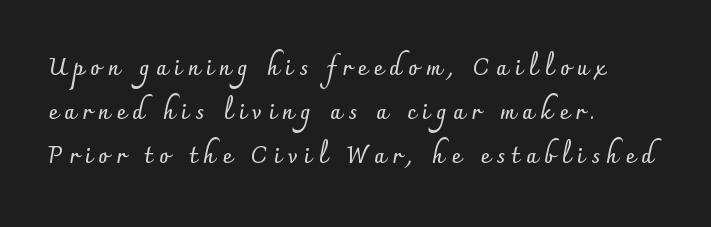
The image shows 22 px bold type; set left-aligned, loose line spacing (1.99x), unusually wide letter spacing (+0.31 em), not underlined.
